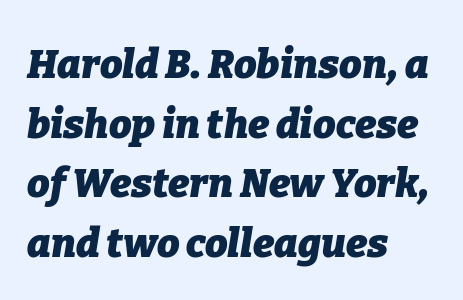
Honestly, the letter spacing is just normal — you wouldn't notice it. Each letter keeps its own natural width here, so spacing adapts to shape. Its strokes are broad and dark, the hallmark of bold type. Posture: slanted.
